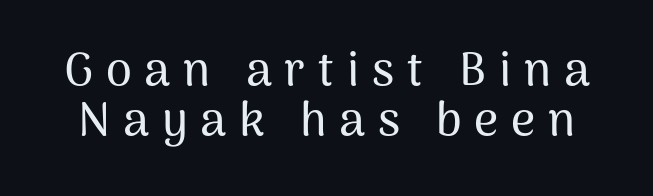
{"serif": "no", "italic": "no", "width": "normal", "stroke_contrast": "medium", "x_height": "medium", "monospaced": "no", "underline": "no", "line_spacing": "tight", "line_spacing_ratio": 1.06, "letter_spacing": "wide", "letter_spacing_em": 0.27, "glyph_px": 47}
